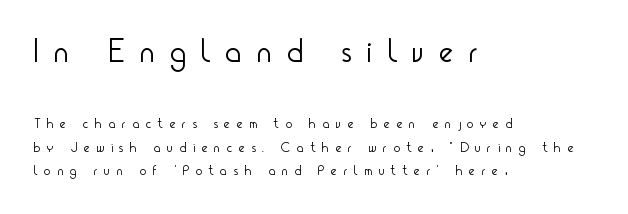
Q: Is the text bold? A: No.
Q: Is the text italic (slanted)? A: No, it is upright.
Q: Is the typeface a serif or a sans-serif typeface? A: Sans-serif.
Q: Is the text underlined? A: No.
Q: How is the paragraph aligned? A: Left-aligned.
Q: Is the spacing between letters normal or unusually wide? A: Unusually wide.
Q: Is the spacing between lines tight, normal or loose? A: Normal.
Q: Which block of text is set in a larger size, the first (top) or the second (bottom)? A: The first (top) one.
Q: Width (condensed, normal, or wide)? A: Condensed.
Q: Stroke contrast? A: Low.
Q: x-height? A: Small.
Q: Monospaced? A: No.
